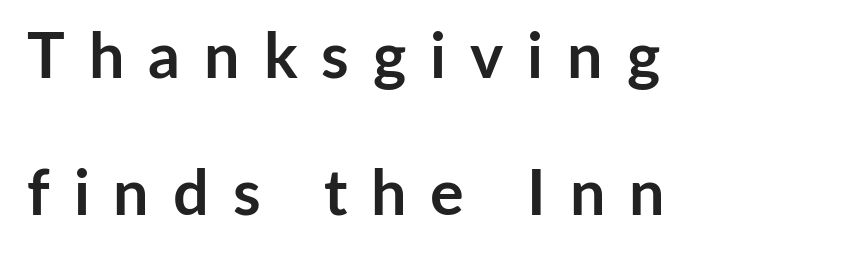
The font family rendered here belongs to the sans-serif group. Does the leading feel generous? Absolutely, it's lavish. The face used here is rendered with a markedly widened letterfit. Does the lettering tilt? It doesn't — this is upright. Varying glyph widths throughout — classic text-font behaviour.
